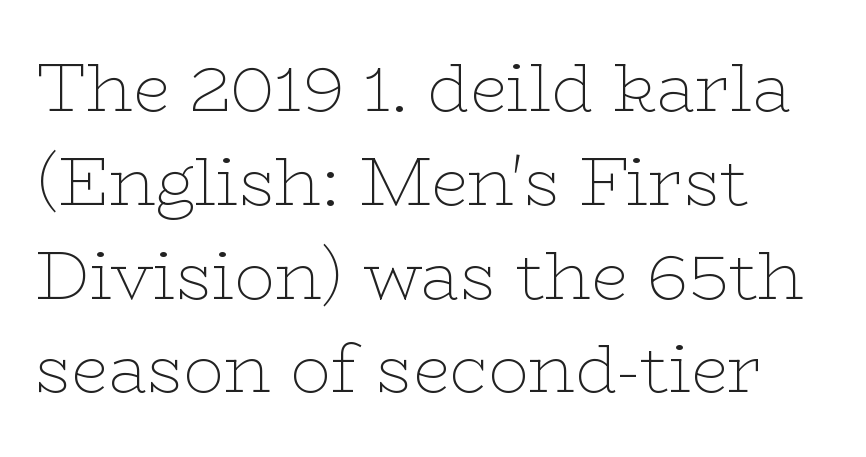
The image shows 67 px thin, wide serif type, upright; set left-aligned, normal line spacing (1.4x), normal letter spacing, not underlined; low stroke contrast and a medium x-height.
